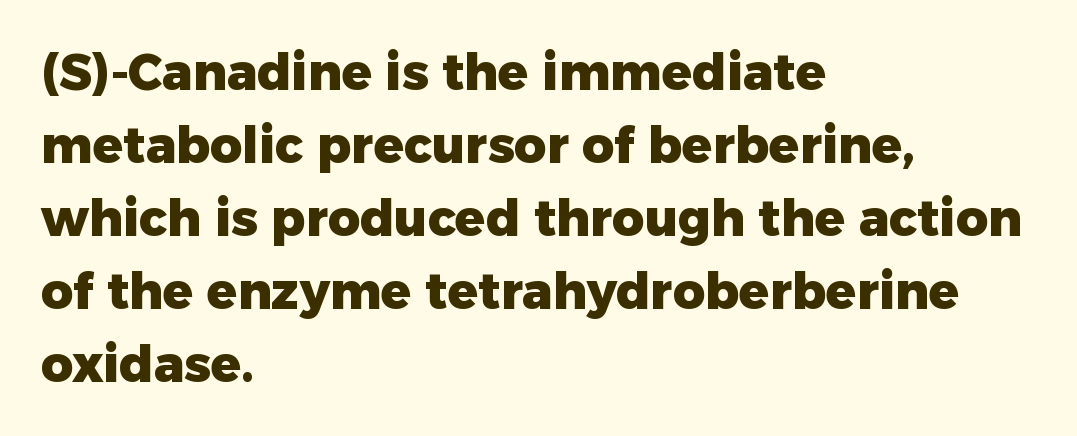
This sample has the flowing, uneven cadence of proportional lettering. These lines keep a tight, regular rhythm from letter to letter. Grotesque or geometric, the face here clearly has no serifs. The glyphs are unaccompanied by any horizontal stroke below them. The lettering holds an erect, upright posture throughout. Reading down the column, the eye jumps a familiar distance to each next line.
